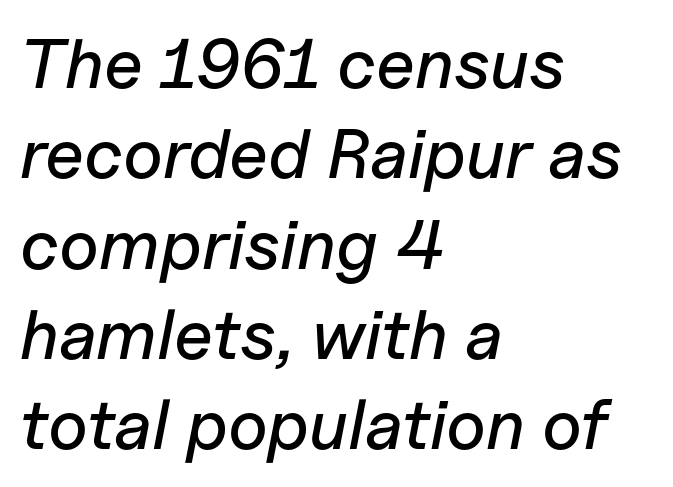
The image shows 70 px text type, italic (leaning right); set left-aligned, normal line spacing (1.29x), normal letter spacing, not underlined; low stroke contrast and a medium x-height.
